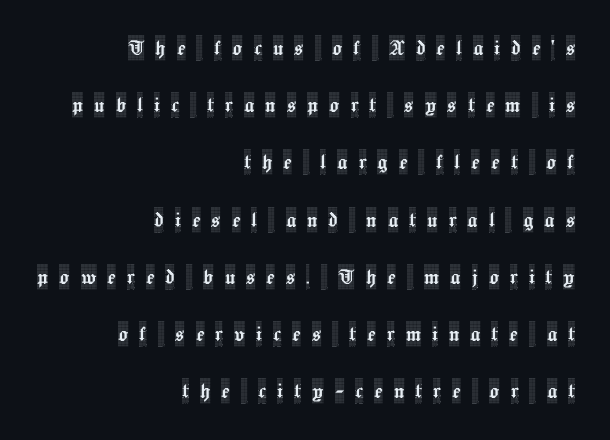
{"italic": "no", "underline": "no", "align": "right", "line_spacing": "loose", "line_spacing_ratio": 2.29, "letter_spacing": "wide", "letter_spacing_em": 0.44, "glyph_px": 25}
